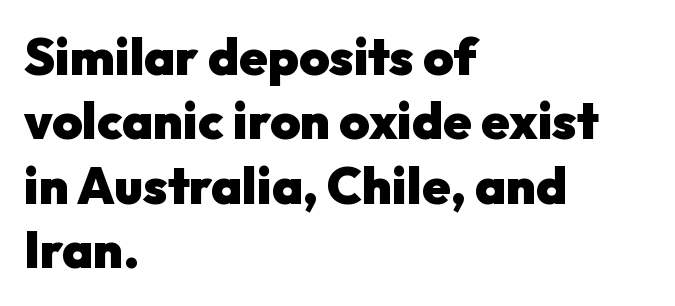
Q: Is the text bold? A: Yes.
Q: Is the text italic (slanted)? A: No, it is upright.
Q: Is the typeface a serif or a sans-serif typeface? A: Sans-serif.
Q: Is the text underlined? A: No.
Q: How is the paragraph aligned? A: Left-aligned.
Q: Is the spacing between letters normal or unusually wide? A: Normal.
Q: Is the spacing between lines tight, normal or loose? A: Normal.
Q: Width (condensed, normal, or wide)? A: Normal.
Q: Stroke contrast? A: Low.
Q: x-height? A: Medium.
Q: Monospaced? A: No.
